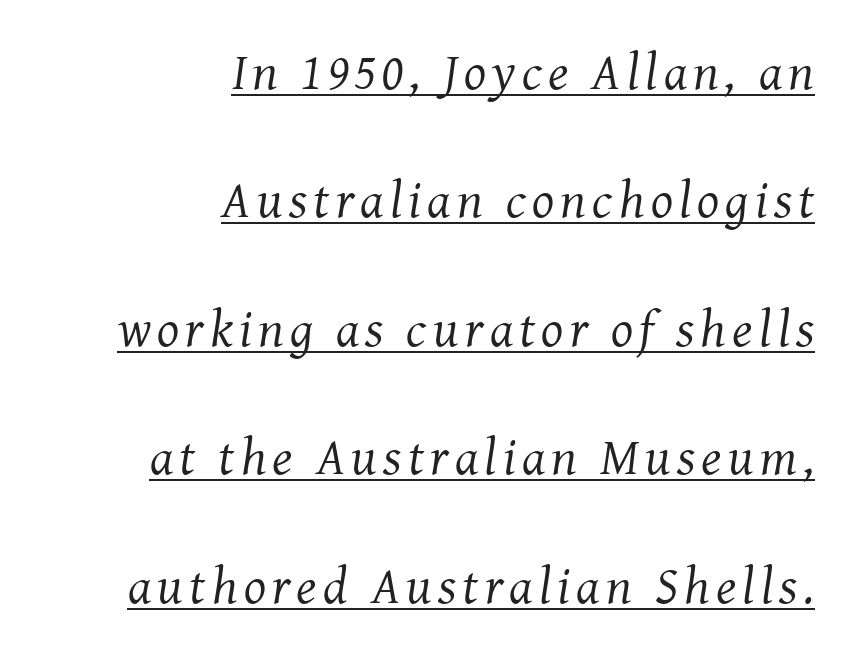
These glyphs show unthickened strokes, regular width or finer. Is there much room between lines? Yes — plenty of vertical air separates them. The passage shown is typed in a proportional face where columns would drift. When letters slant like this, we call the style italic. The specimen includes a rule beneath the text block's lines.
